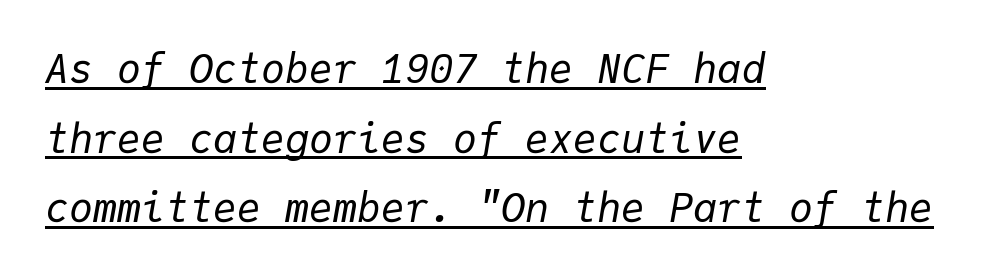
The letters sit at their default tracking, neither squeezed nor spread. The letters march in equal steps, a hallmark of fixed-pitch type. The rendered words wear a rule along their underside. This is oblique type, the kind used for emphasis or titles.
